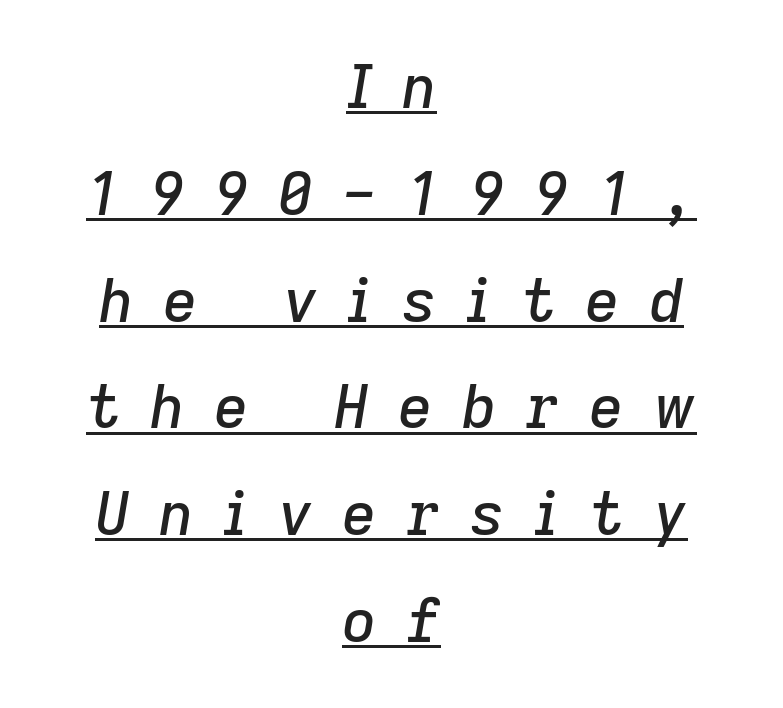
The image shows 60 px text type, italic (leaning right); set centered, line spacing 1.78x, unusually wide letter spacing (+0.49 em), underlined; low stroke contrast and a medium x-height.
